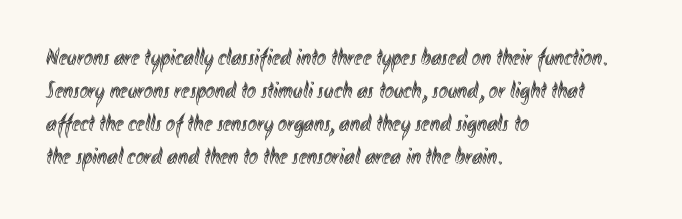
Q: Is the text italic (slanted)? A: Yes.
Q: Is the text underlined? A: No.
Q: How is the paragraph aligned? A: Left-aligned.
Q: Is the spacing between letters normal or unusually wide? A: Normal.
Q: Is the spacing between lines tight, normal or loose? A: Normal.
